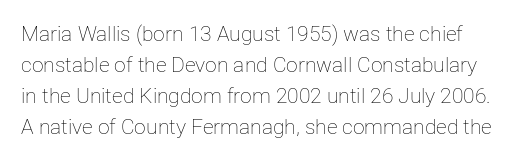
Bold? No — there's no thickening of the strokes. Descenders hang freely into open space. Line spacing here is normal. Observe the ordinary spacing: letters are neighbours, not strangers. Every stem runs plumb, perpendicular to the baseline.
